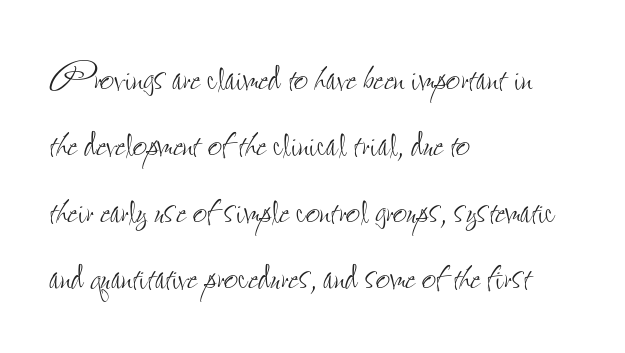
In CSS terms this would be text-align: left. The face used here is proportionally spaced, like ordinary book or web type. The lines sit at an ordinary, default distance from one another. The face looks like a standard text weight, possibly lighter. Each word holds together tightly as a unit, with standard inter-letter gaps.
